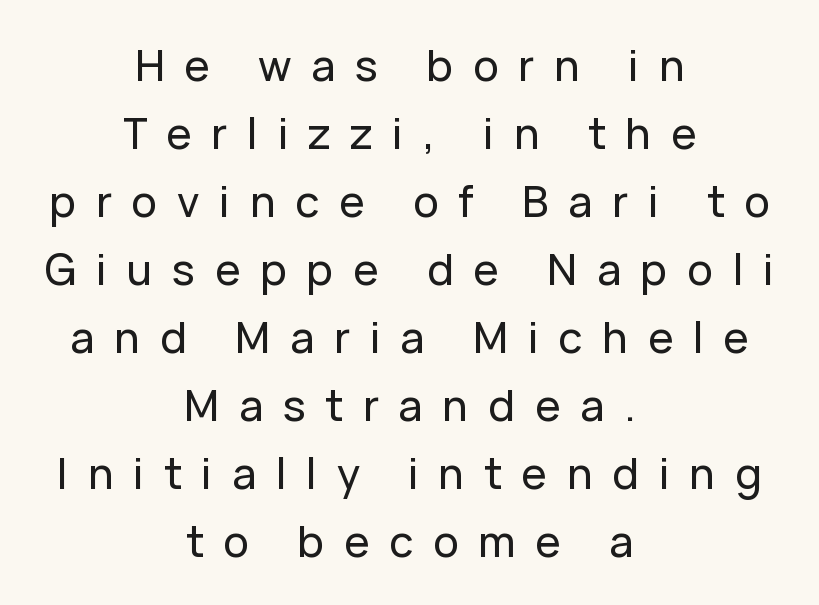
The font family rendered here belongs to the sans-serif group. You can tell it's not italic because the verticals are truly vertical. Vertically, the passage feels balanced, rows spaced as you'd expect. Does the copy run flush right? No — it is centered line by line. This sample uses expanded letter spacing, leaving extra air between glyphs.
